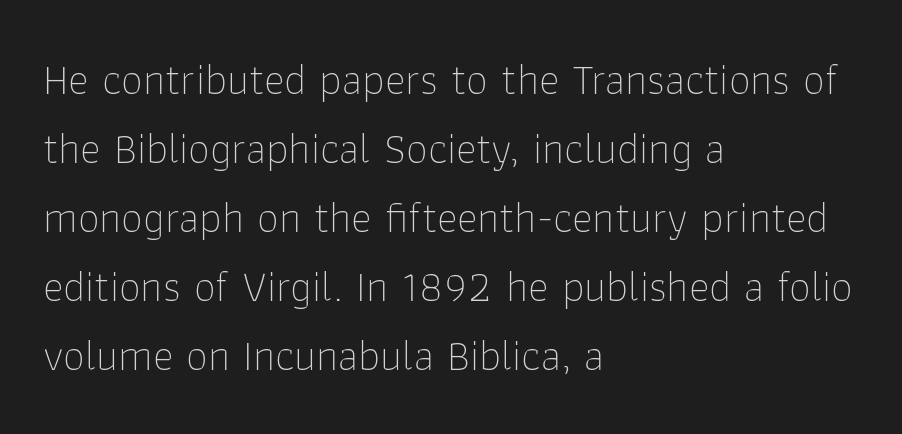
{"serif": "no", "italic": "no", "bold": "no", "weight": "thin", "width": "normal", "stroke_contrast": "low", "x_height": "medium", "monospaced": "no", "underline": "no", "align": "left", "line_spacing": "normal", "line_spacing_ratio": 1.57, "letter_spacing": "normal", "letter_spacing_em": 0.0, "glyph_px": 44}
